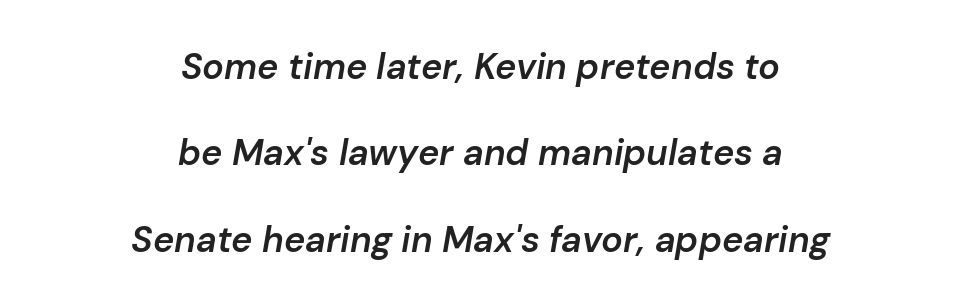
{"italic": "yes", "lean": "right", "slant_degrees": 10, "bold": "semi", "weight": "semibold", "width": "normal", "stroke_contrast": "low", "x_height": "medium", "monospaced": "no", "underline": "no", "align": "center", "line_spacing": "loose", "line_spacing_ratio": 2.4, "letter_spacing": "normal", "letter_spacing_em": 0.0, "glyph_px": 36}
